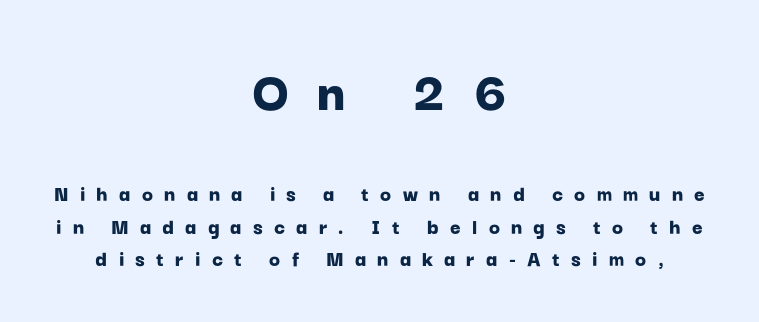
Every letter is thick-stroked: bold, no question. Nope, no serifs anywhere on these letters. The rendering uses a moderate line-height, typical for paragraphs. The passage is arranged like a title page — every line centered. Look at the tracking — it's clearly loosened, letters drifting apart.
